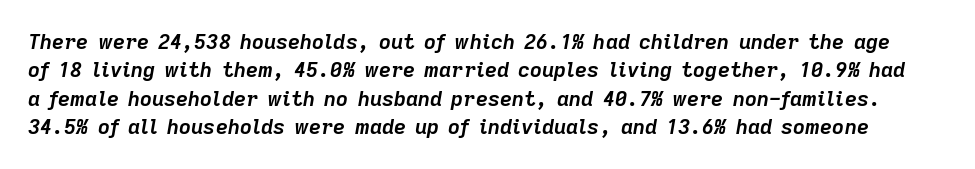
Q: Is the text bold? A: Yes.
Q: Is the text italic (slanted)? A: Yes, it leans right by about 9 degrees.
Q: Is the text underlined? A: No.
Q: Is the spacing between letters normal or unusually wide? A: Normal.
Q: Is the spacing between lines tight, normal or loose? A: Normal.
